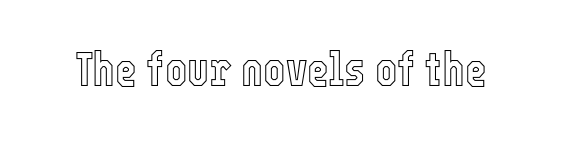
Each word holds together tightly as a unit, with standard inter-letter gaps. The zone under the glyphs is completely vacant. Style check: upright. Spacing verdict: proportional, widths tailored to each character.
